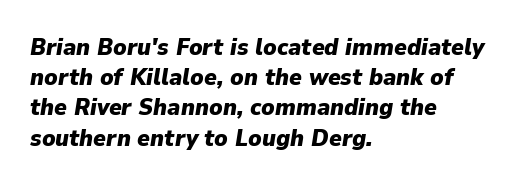
{"italic": "yes", "lean": "right", "slant_degrees": 9, "bold": "yes", "underline": "no", "align": "left", "line_spacing": "normal", "line_spacing_ratio": 1.26, "letter_spacing": "normal", "letter_spacing_em": 0.0, "glyph_px": 24}
